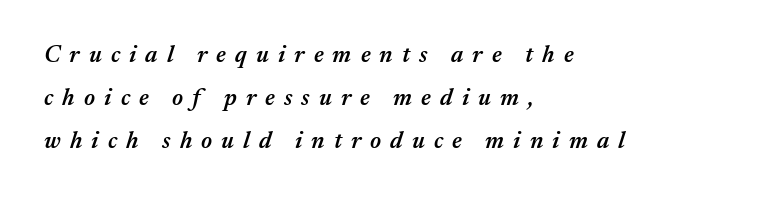
Q: Is the text bold? A: Semi-bold.
Q: Is the text italic (slanted)? A: Yes, it leans right by about 17 degrees.
Q: Is the text underlined? A: No.
Q: How is the paragraph aligned? A: Left-aligned.
Q: Is the spacing between letters normal or unusually wide? A: Unusually wide.
